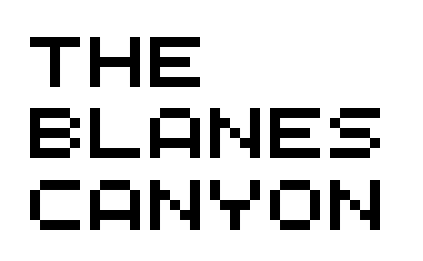
Q: Is the typeface a serif or a sans-serif typeface? A: Sans-serif.
Q: Is the text underlined? A: No.
Q: How is the paragraph aligned? A: Left-aligned.
Q: Is the spacing between letters normal or unusually wide? A: Normal.
Q: Is the spacing between lines tight, normal or loose? A: Normal.
Q: Width (condensed, normal, or wide)? A: Wide.
Q: Stroke contrast? A: Medium.
Q: x-height? A: Large.
Q: Monospaced? A: Yes.
